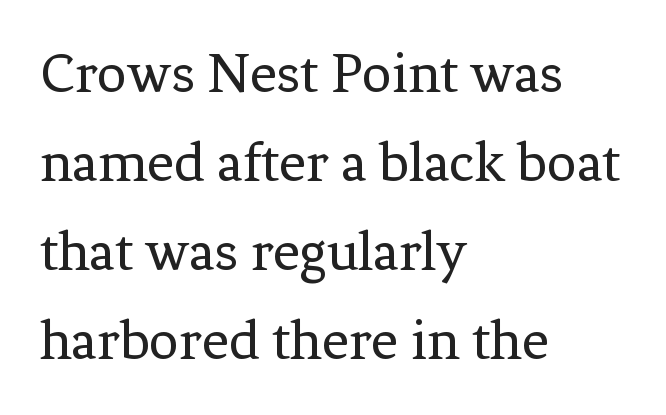
{"serif": "yes", "italic": "no", "bold": "no", "weight": "regular", "width": "normal", "stroke_contrast": "low", "x_height": "medium", "monospaced": "no", "underline": "no", "align": "left", "line_spacing": "normal", "line_spacing_ratio": 1.51, "letter_spacing": "normal", "letter_spacing_em": 0.0, "glyph_px": 59}
